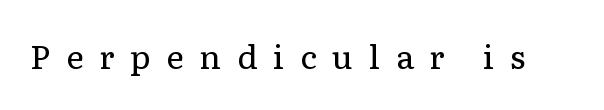
{"serif": "yes", "italic": "no", "bold": "no", "weight": "regular", "width": "normal", "stroke_contrast": "low", "x_height": "medium", "monospaced": "no", "underline": "no", "letter_spacing": "wide", "letter_spacing_em": 0.48, "glyph_px": 33}
